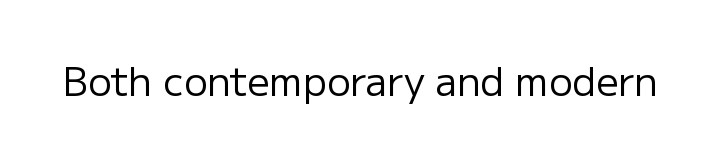
The image shows 39 px regular-weight sans-serif type, upright; set normal letter spacing, not underlined; low stroke contrast and a medium x-height.
